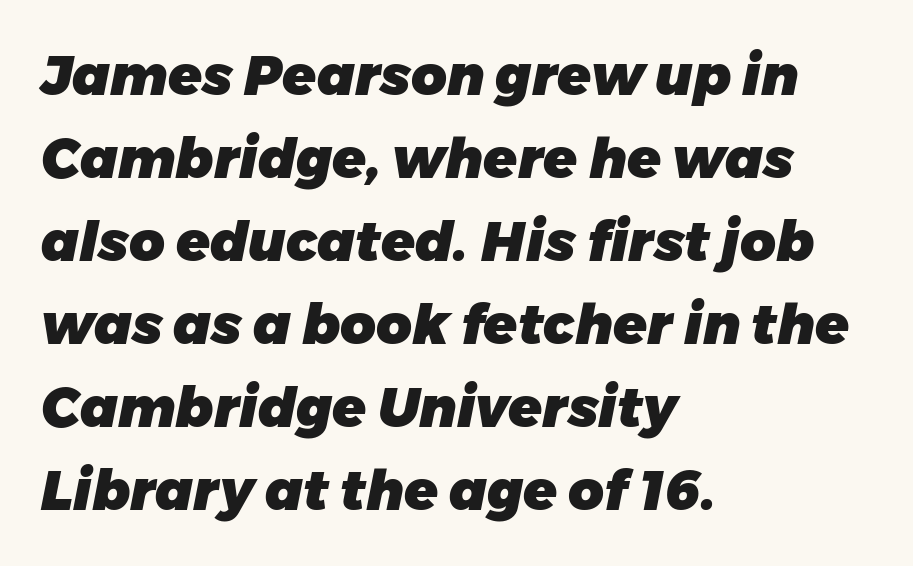
{"italic": "yes", "lean": "right", "slant_degrees": 11, "bold": "yes", "weight": "heavy", "width": "normal", "stroke_contrast": "low", "x_height": "medium", "monospaced": "no", "underline": "no", "align": "left", "line_spacing": "normal", "line_spacing_ratio": 1.51, "letter_spacing": "normal", "letter_spacing_em": 0.0, "glyph_px": 55}
